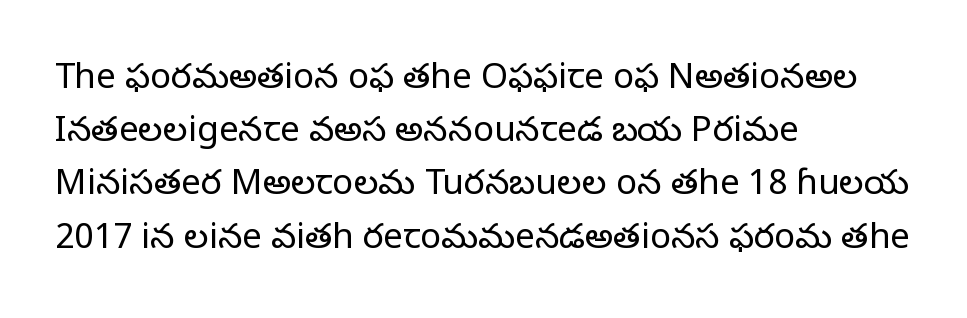
Q: Is the text bold? A: No.
Q: Is the text italic (slanted)? A: No, it is upright.
Q: Is the typeface a serif or a sans-serif typeface? A: Serif.
Q: Is the text underlined? A: No.
Q: How is the paragraph aligned? A: Left-aligned.
Q: Is the spacing between letters normal or unusually wide? A: Normal.
Q: Is the spacing between lines tight, normal or loose? A: Normal.
Q: Width (condensed, normal, or wide)? A: Normal.
Q: Stroke contrast? A: Low.
Q: x-height? A: Large.
Q: Monospaced? A: No.
